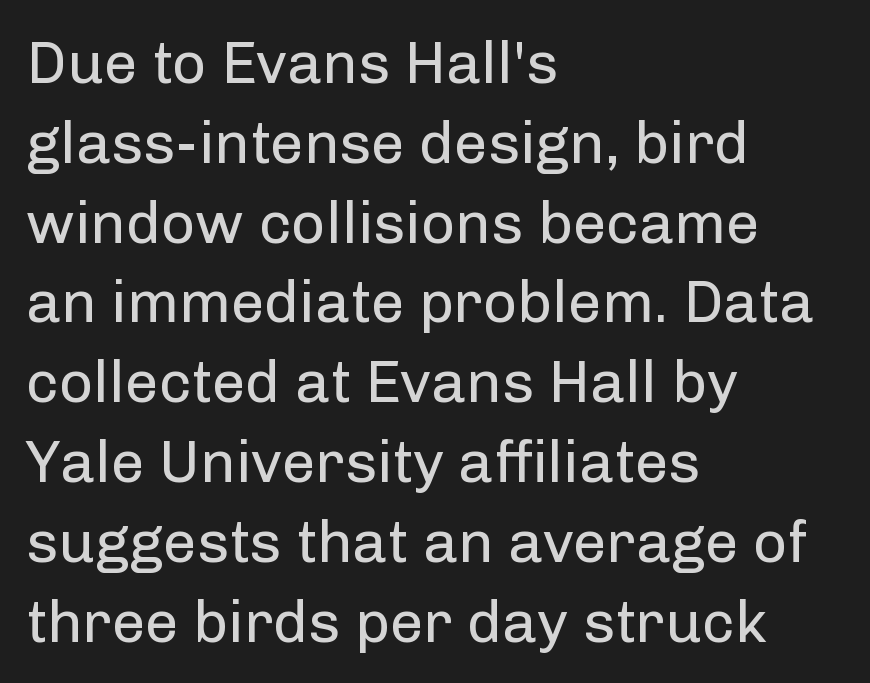
The image shows 60 px regular-weight sans-serif type, upright; set left-aligned, normal line spacing (1.33x), normal letter spacing, not underlined; low stroke contrast and a medium x-height.
